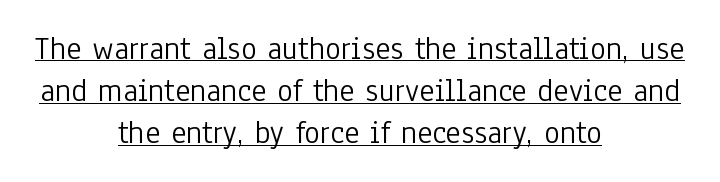
Classification — sans serif. Spacing verdict: proportional, widths tailored to each character. Quick note: not italic, upright. Observe the ordinary spacing: letters are neighbours, not strangers. Evenly set lines give the paragraph a standard silhouette.
